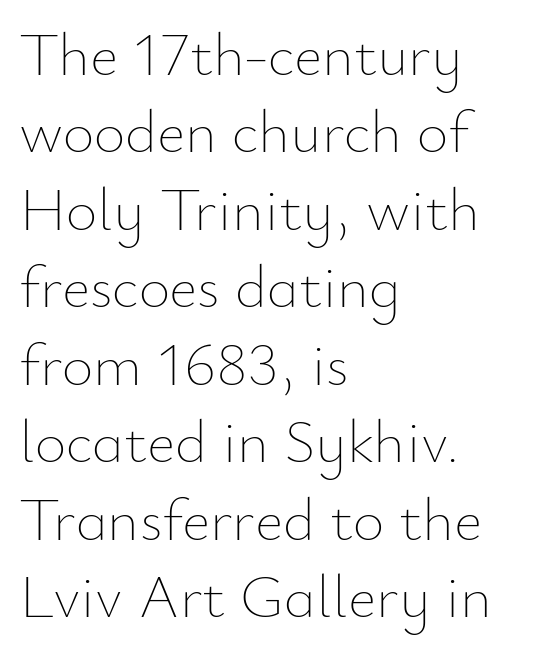
Q: Is the text bold? A: No.
Q: Is the text italic (slanted)? A: No, it is upright.
Q: Is the text underlined? A: No.
Q: How is the paragraph aligned? A: Left-aligned.
Q: Is the spacing between letters normal or unusually wide? A: Normal.
Q: Is the spacing between lines tight, normal or loose? A: Normal.
Q: Width (condensed, normal, or wide)? A: Normal.
Q: Stroke contrast? A: Low.
Q: x-height? A: Small.
Q: Monospaced? A: No.
